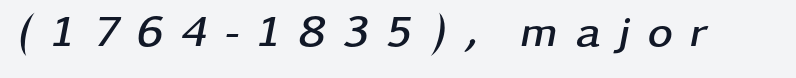
Q: Is the text bold? A: Yes.
Q: Is the text italic (slanted)? A: Yes, it leans right by about 11 degrees.
Q: Is the text underlined? A: No.
Q: Is the spacing between letters normal or unusually wide? A: Unusually wide.
Q: Width (condensed, normal, or wide)? A: Wide.
Q: Stroke contrast? A: Low.
Q: x-height? A: Medium.
Q: Monospaced? A: No.
